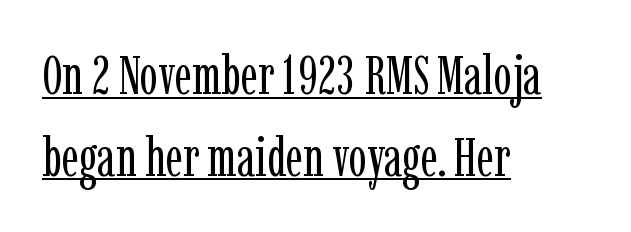
{"serif": "yes", "italic": "no", "bold": "no", "weight": "regular", "width": "condensed", "stroke_contrast": "low", "x_height": "medium", "monospaced": "no", "underline": "yes", "align": "left", "line_spacing": "normal", "line_spacing_ratio": 1.51, "letter_spacing": "normal", "letter_spacing_em": 0.0, "glyph_px": 54}
